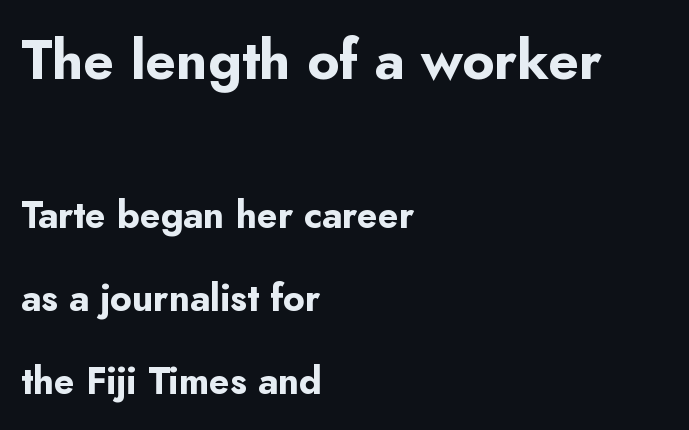
{"serif": "no", "italic": "no", "bold": "yes", "weight": "bold", "width": "normal", "stroke_contrast": "low", "x_height": "small", "monospaced": "no", "underline": "no", "align": "left", "line_spacing": "loose", "line_spacing_ratio": 2.25, "letter_spacing": "normal", "letter_spacing_em": 0.0, "larger_block": "first", "size_ratio": 1.49, "glyph_px": 55}
